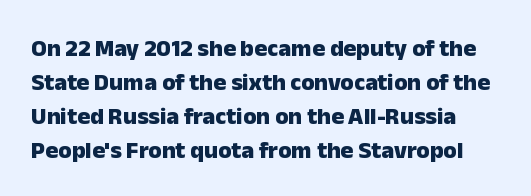
Do the letters lean? They stand straight. Is the type bold? Yes — the strokes are clearly thick and heavy. Check under the words: just untouched page. Letter spacing: default.
